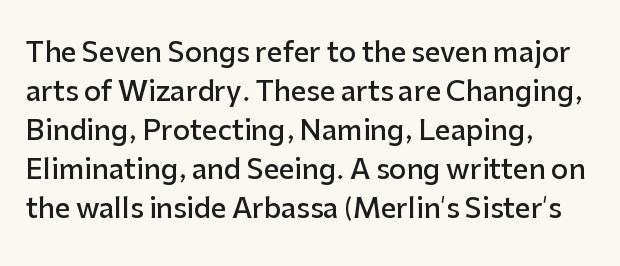
The image shows 27 px text type, upright; set left-aligned, normal line spacing (1.44x), normal letter spacing, not underlined.
